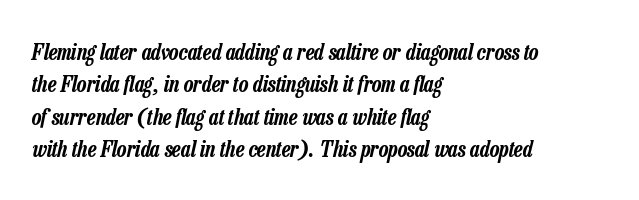
The image shows 22 px text type, italic (leaning right); set left-aligned, normal line spacing (1.47x), normal letter spacing, not underlined.
